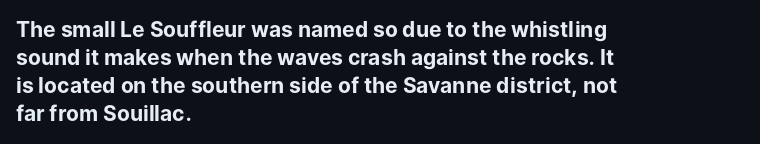
{"italic": "no", "bold": "yes", "underline": "no", "align": "left", "line_spacing": "normal", "line_spacing_ratio": 1.34, "letter_spacing": "normal", "letter_spacing_em": 0.0, "glyph_px": 21}
